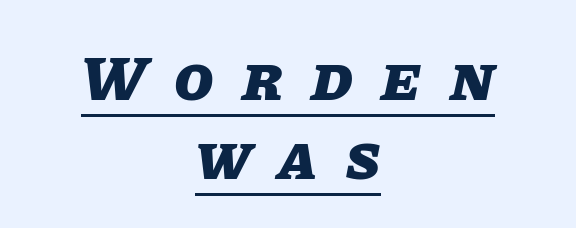
{"italic": "yes", "lean": "right", "slant_degrees": 11, "bold": "yes", "weight": "heavy", "width": "normal", "stroke_contrast": "low", "x_height": "large", "monospaced": "no", "underline": "yes", "align": "center", "line_spacing_ratio": 1.24, "letter_spacing": "wide", "letter_spacing_em": 0.44, "glyph_px": 64}
